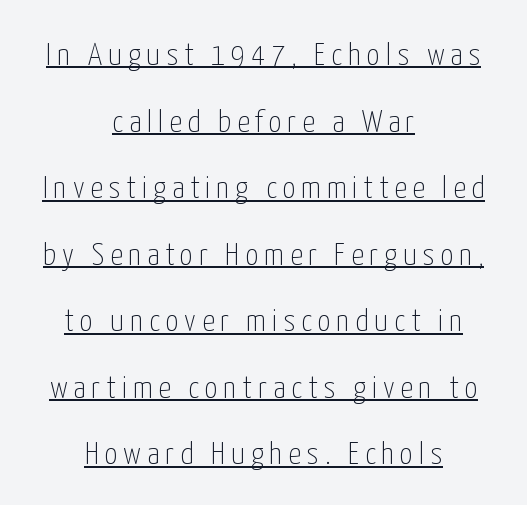
Baseline-to-baseline distance is far greater than the letter height. Glance below the letters and you will spot a drawn line. Regarding serifs, this sample does without them. The letters advance in unequal steps, a hallmark of proportional type.
